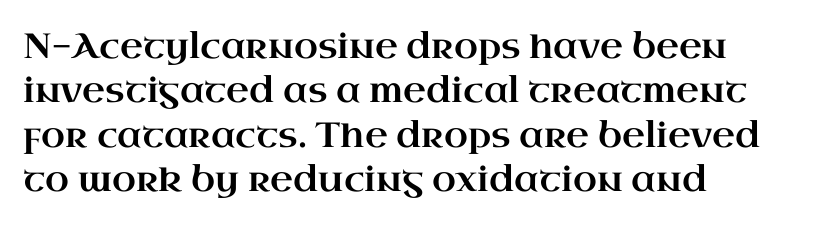
The image shows 35 px wide serif type, upright; set left-aligned, normal line spacing (1.27x), normal letter spacing, not underlined; high stroke contrast and a small x-height.
